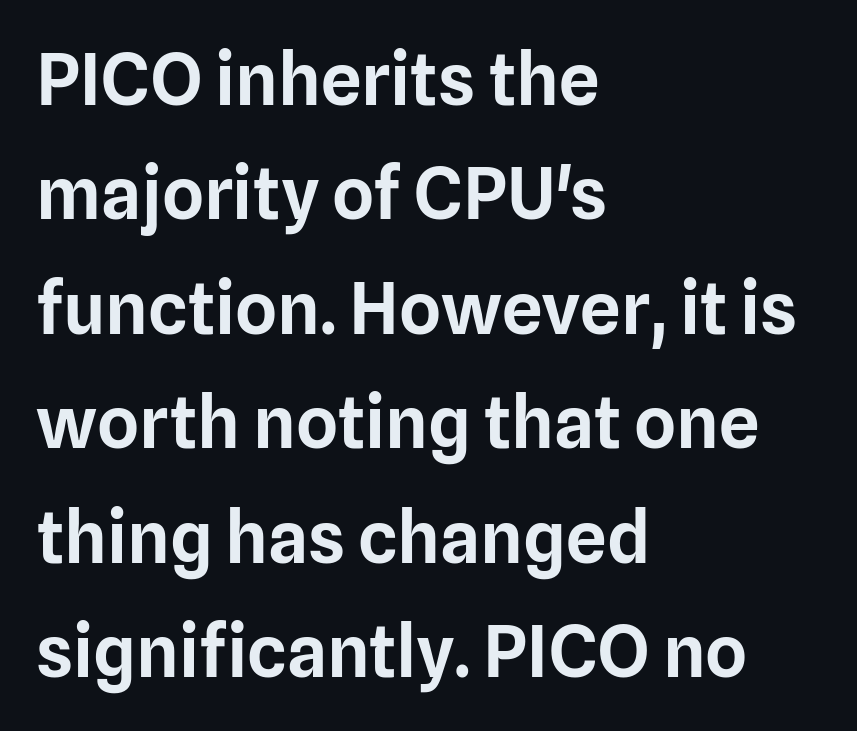
The image shows 72 px sans-serif type, upright; set left-aligned, normal line spacing (1.59x), normal letter spacing, not underlined; low stroke contrast and a medium x-height.
